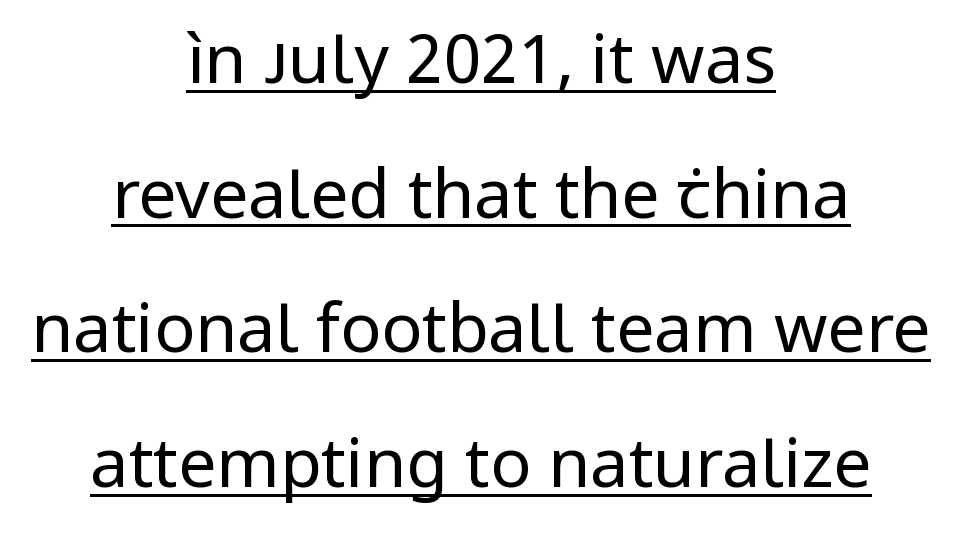
Q: Is the text bold? A: No.
Q: Is the text italic (slanted)? A: No, it is upright.
Q: Is the typeface a serif or a sans-serif typeface? A: Sans-serif.
Q: Is the text underlined? A: Yes.
Q: How is the paragraph aligned? A: Centered.
Q: Is the spacing between letters normal or unusually wide? A: Normal.
Q: Is the spacing between lines tight, normal or loose? A: Loose.
Q: Width (condensed, normal, or wide)? A: Normal.
Q: Stroke contrast? A: Low.
Q: x-height? A: Medium.
Q: Monospaced? A: No.
